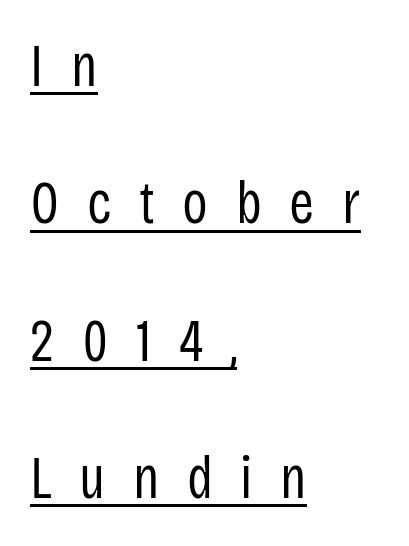
Note: no serifs on the glyphs. Style check: upright. Teacher's note: observe the even left margin — that is flush-left alignment. Each letter keeps its own natural width here, so spacing adapts to shape. Underline: present.
